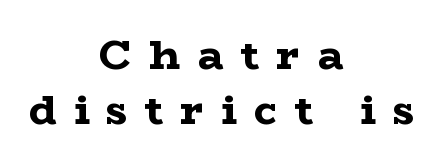
Q: Is the text bold? A: Yes.
Q: Is the text italic (slanted)? A: No, it is upright.
Q: Is the typeface a serif or a sans-serif typeface? A: Serif.
Q: Is the text underlined? A: No.
Q: How is the paragraph aligned? A: Centered.
Q: Is the spacing between letters normal or unusually wide? A: Unusually wide.
Q: Is the spacing between lines tight, normal or loose? A: Normal.
Q: Width (condensed, normal, or wide)? A: Wide.
Q: Stroke contrast? A: Low.
Q: x-height? A: Medium.
Q: Monospaced? A: No.
